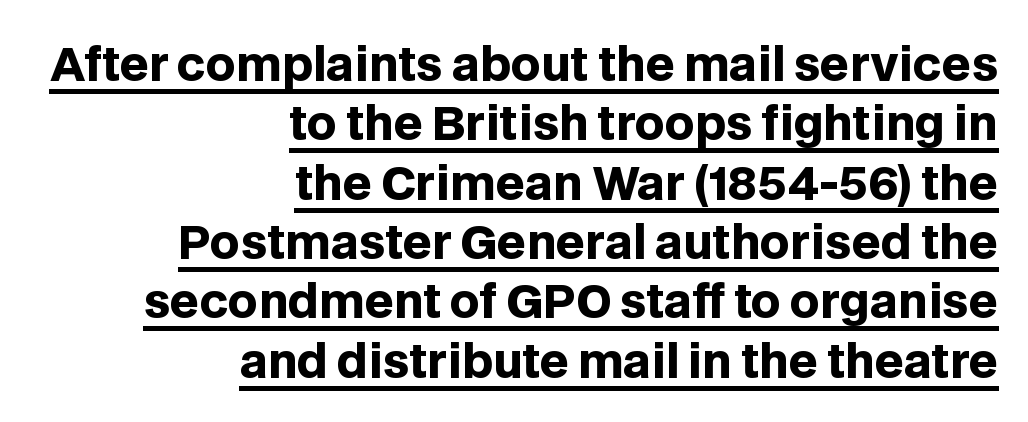
Q: Is the text bold? A: Yes.
Q: Is the text italic (slanted)? A: No, it is upright.
Q: Is the typeface a serif or a sans-serif typeface? A: Sans-serif.
Q: Is the text underlined? A: Yes.
Q: How is the paragraph aligned? A: Right-aligned.
Q: Is the spacing between letters normal or unusually wide? A: Normal.
Q: Is the spacing between lines tight, normal or loose? A: Normal.
Q: Width (condensed, normal, or wide)? A: Normal.
Q: Stroke contrast? A: Low.
Q: x-height? A: Large.
Q: Monospaced? A: No.
